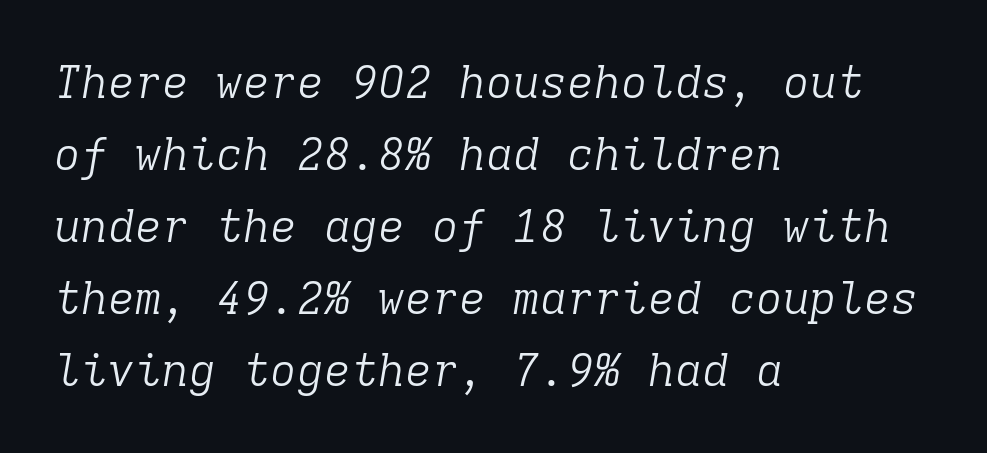
{"serif": "yes", "italic": "yes", "lean": "right", "slant_degrees": 9, "bold": "no", "weight": "light", "width": "normal", "stroke_contrast": "low", "x_height": "medium", "monospaced": "yes", "underline": "no", "align": "left", "line_spacing": "normal", "line_spacing_ratio": 1.6, "letter_spacing": "normal", "letter_spacing_em": 0.0, "glyph_px": 45}
